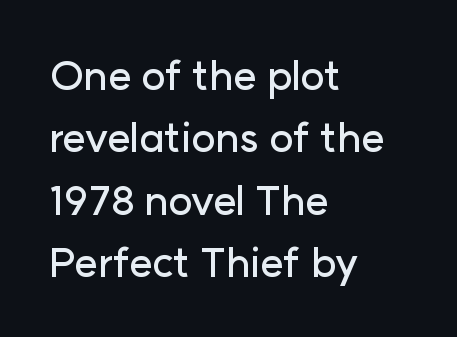
The font family rendered here belongs to the sans-serif group. Regular leading. Does the copy run flush right? No — it runs flush left. Words float on clear page, feet unadorned.
